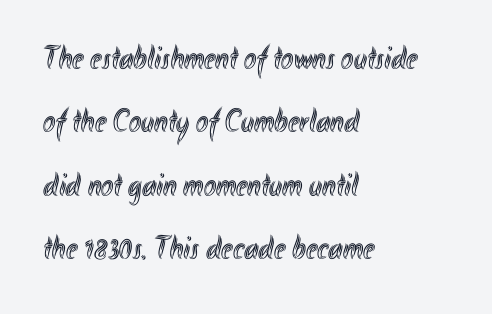
The image shows 33 px condensed type; set left-aligned, loose line spacing (1.92x), normal letter spacing, not underlined; a small x-height.
